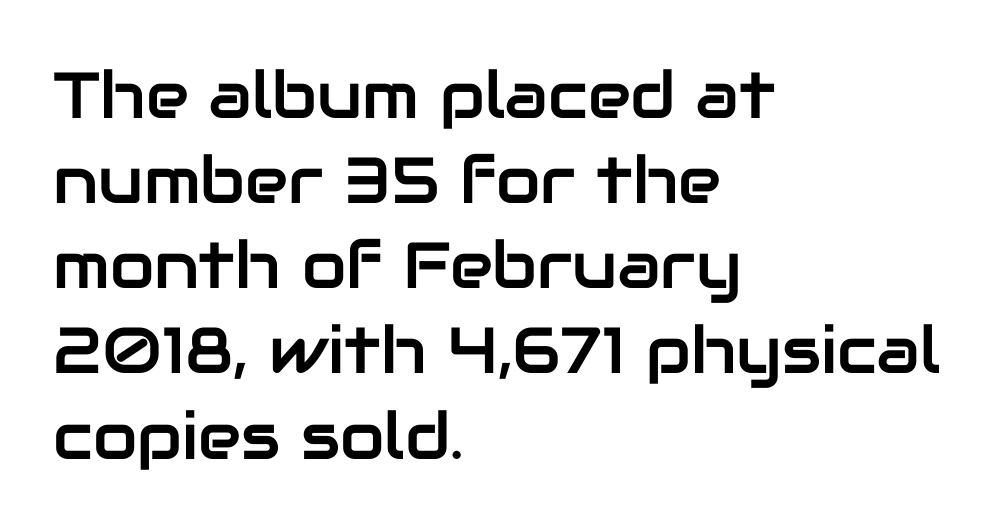
Does the copy run flush right? No — it runs flush left. The string is rendered with underlining switched off. One glance says typical: line gaps are just what's usual. Proportional: the letters do not fall into vertical columns. Standard letterfit; no display-style spreading of the glyphs.
